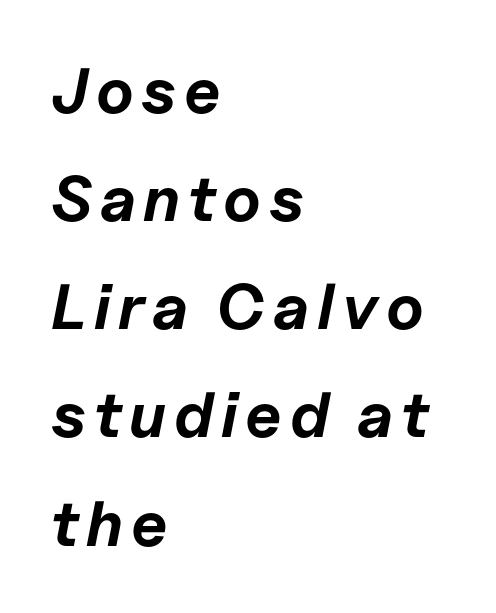
{"italic": "yes", "lean": "right", "slant_degrees": 11, "bold": "yes", "weight": "bold", "width": "normal", "stroke_contrast": "low", "x_height": "medium", "monospaced": "no", "underline": "no", "align": "left", "line_spacing": "normal", "line_spacing_ratio": 1.69, "glyph_px": 64}
